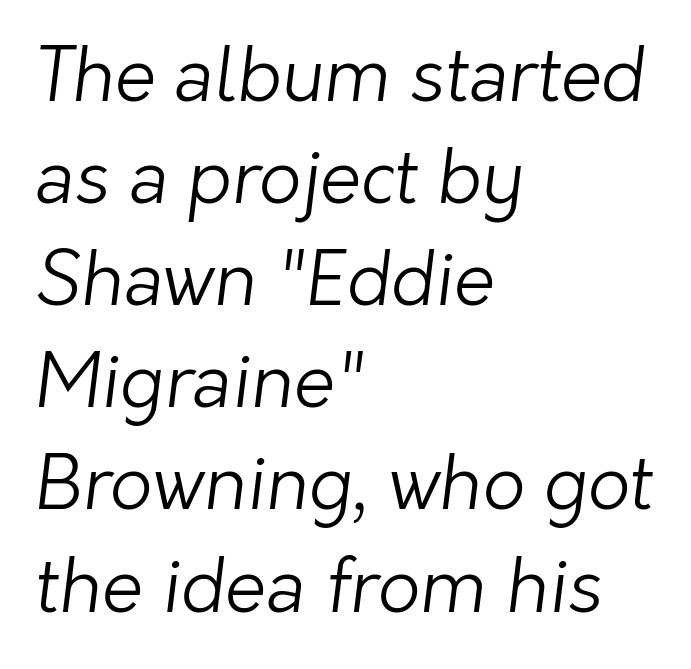
The image shows 74 px light sans-serif type; set left-aligned, normal line spacing (1.38x), normal letter spacing, not underlined; low stroke contrast and a medium x-height.
